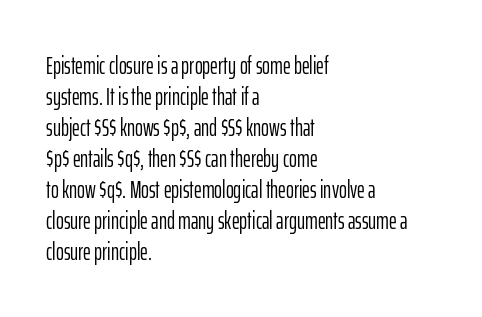
These lines keep a tight, regular rhythm from letter to letter. Notice how descenders clear the ascenders below comfortably — that's standard leading. These lines were composed using upright roman letters. One-word summary of the alignment: left. Nobody drew a line under any word here. The typesetting does not lean heavy: it is not bold.
